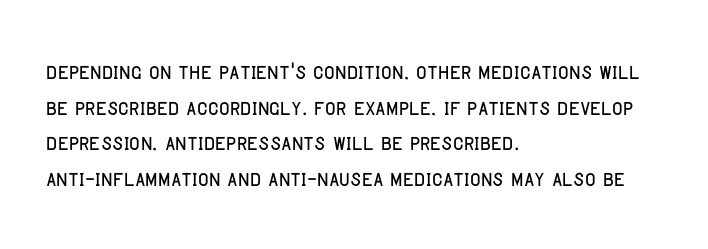
The image shows 29 px condensed sans-serif type, upright; set left-aligned, line spacing 1.23x, normal letter spacing, not underlined; low stroke contrast and a large x-height.
